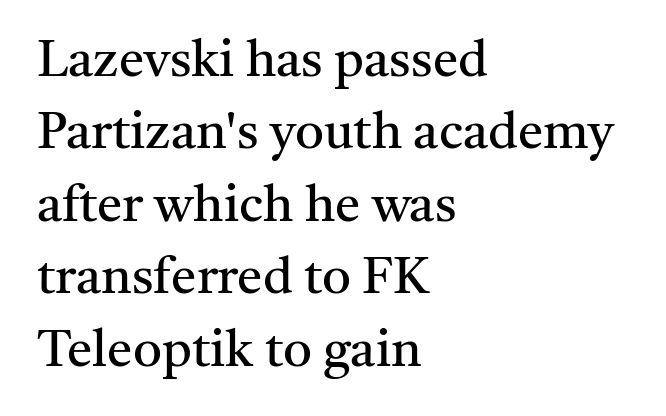
Q: Is the text bold? A: No.
Q: Is the text italic (slanted)? A: No, it is upright.
Q: Is the typeface a serif or a sans-serif typeface? A: Serif.
Q: Is the text underlined? A: No.
Q: How is the paragraph aligned? A: Left-aligned.
Q: Is the spacing between letters normal or unusually wide? A: Normal.
Q: Is the spacing between lines tight, normal or loose? A: Normal.
Q: Width (condensed, normal, or wide)? A: Normal.
Q: Stroke contrast? A: Medium.
Q: x-height? A: Medium.
Q: Monospaced? A: No.
